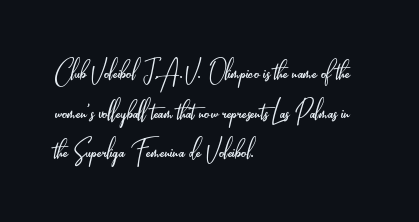
{"serif": "no", "bold": "no", "weight": "light", "width": "condensed", "stroke_contrast": "low", "x_height": "small", "monospaced": "no", "underline": "no", "align": "left", "line_spacing_ratio": 1.2, "letter_spacing": "normal", "letter_spacing_em": 0.0, "glyph_px": 33}
